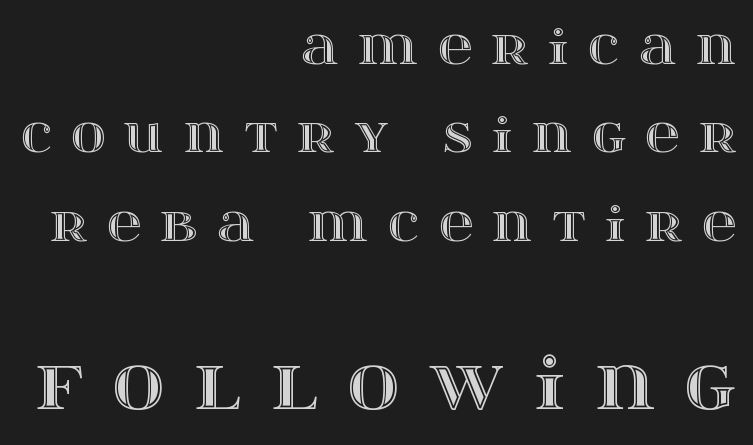
The image shows 71 px wide type, upright; set right-aligned, line spacing 1.88x, unusually wide letter spacing (+0.42 em), not underlined; the second (bottom) block is 1.51x larger; a large x-height.
